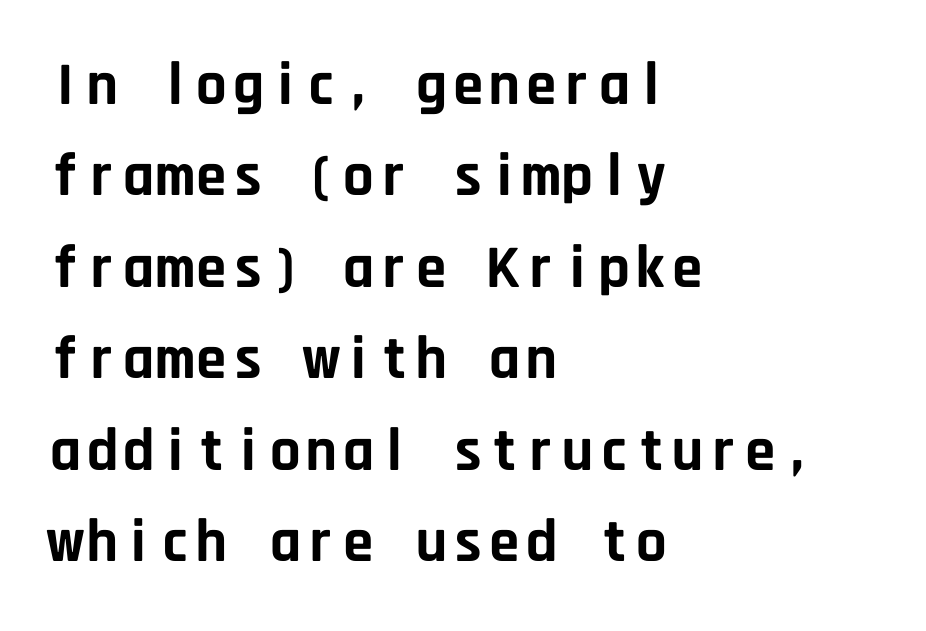
Q: Is the text bold? A: Yes.
Q: Is the text italic (slanted)? A: No, it is upright.
Q: Is the typeface a serif or a sans-serif typeface? A: Sans-serif.
Q: Is the text underlined? A: No.
Q: How is the paragraph aligned? A: Left-aligned.
Q: Is the spacing between letters normal or unusually wide? A: Normal.
Q: Is the spacing between lines tight, normal or loose? A: Normal.
Q: Width (condensed, normal, or wide)? A: Normal.
Q: Stroke contrast? A: Low.
Q: x-height? A: Large.
Q: Monospaced? A: Yes.
